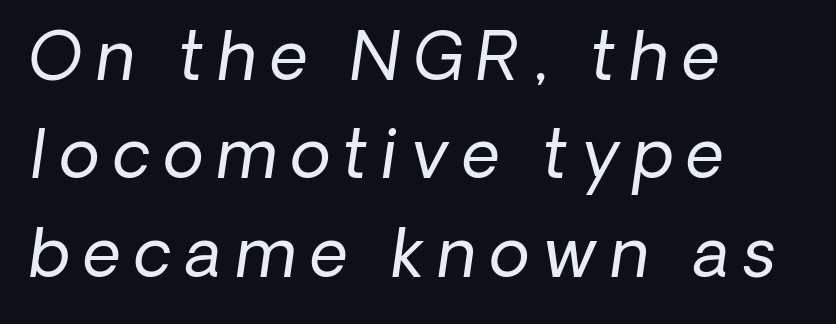
The image shows 66 px regular-weight type, italic (leaning right); set left-aligned, normal line spacing (1.49x), unusually wide letter spacing (+0.21 em), not underlined; low stroke contrast and a medium x-height.
